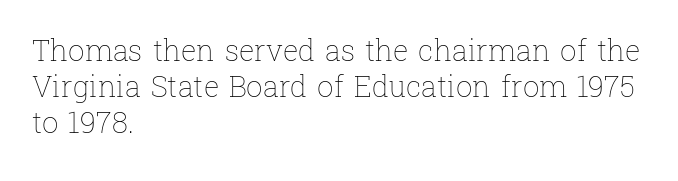
Every character sits straight up, as roman type does. These lines are rendered in a variable-pitch font. A student would call this left alignment; a typographer would say flush left, rag right. No letter is thick-stroked: the sample isn't bold. No extra tracking has been applied to these lines. Regular leading.
